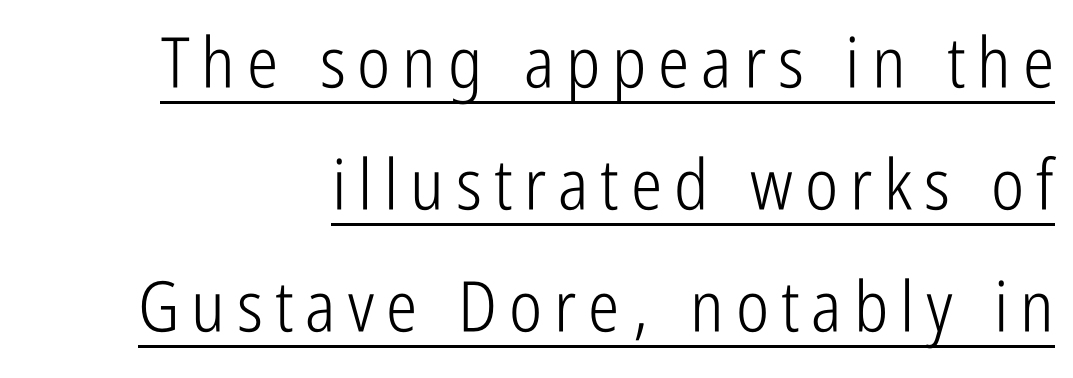
The image shows 70 px light, condensed sans-serif type, upright; set right-aligned, line spacing 1.74x, underlined; low stroke contrast and a medium x-height.
